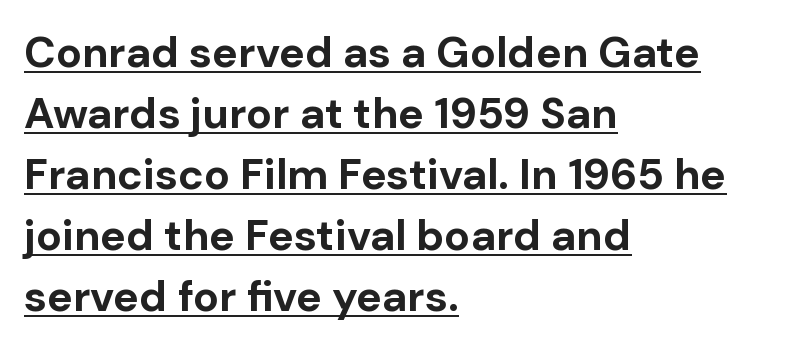
Q: Is the text bold? A: Yes.
Q: Is the text italic (slanted)? A: No, it is upright.
Q: Is the typeface a serif or a sans-serif typeface? A: Sans-serif.
Q: Is the text underlined? A: Yes.
Q: How is the paragraph aligned? A: Left-aligned.
Q: Is the spacing between letters normal or unusually wide? A: Normal.
Q: Is the spacing between lines tight, normal or loose? A: Normal.
Q: Width (condensed, normal, or wide)? A: Normal.
Q: Stroke contrast? A: Low.
Q: x-height? A: Medium.
Q: Monospaced? A: No.
